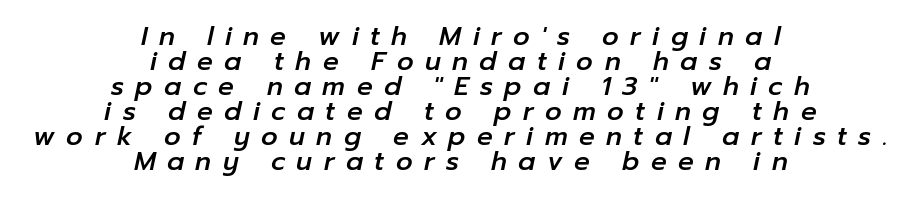
{"italic": "yes", "lean": "right", "slant_degrees": 12, "underline": "no", "align": "center", "line_spacing": "tight", "line_spacing_ratio": 0.96, "letter_spacing": "wide", "letter_spacing_em": 0.44, "glyph_px": 26}
